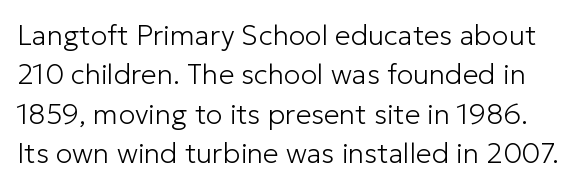
Weight: in the light-to-regular range. Compared with typical body copy, the letter spacing here is the same. Style check: upright. The rendering uses natural spacing where letterforms have individual widths. A bare baseline throughout the passage.
